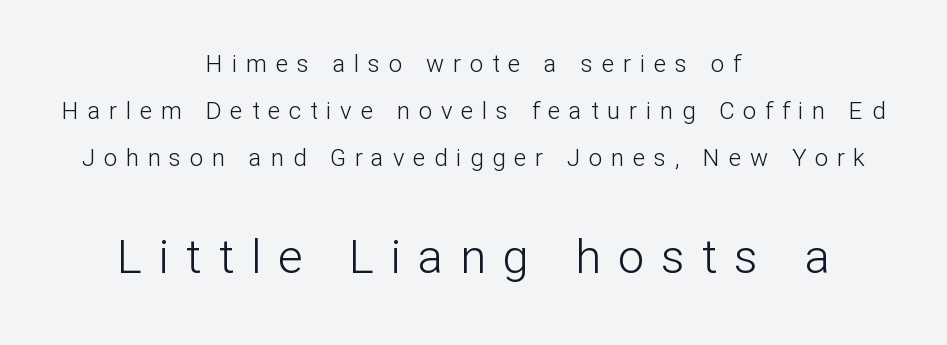
These lines are centered, leaving both edges ragged. Typesetter's note — lower block bumped up in size, upper block left smaller. The designer dialed line spacing up above the default. The horizontal fit of the characters is loose and conspicuously gappy.
